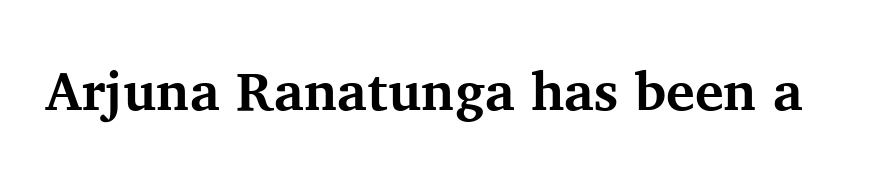
Q: Is the text bold? A: Yes.
Q: Is the text italic (slanted)? A: No, it is upright.
Q: Is the typeface a serif or a sans-serif typeface? A: Serif.
Q: Is the text underlined? A: No.
Q: Is the spacing between letters normal or unusually wide? A: Normal.
Q: Width (condensed, normal, or wide)? A: Normal.
Q: Stroke contrast? A: Medium.
Q: x-height? A: Medium.
Q: Monospaced? A: No.
